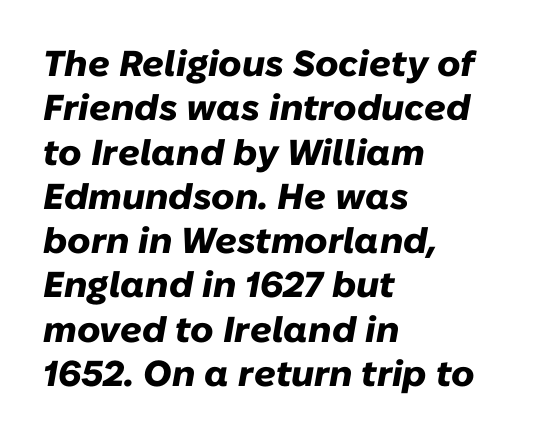
{"italic": "yes", "lean": "right", "slant_degrees": 10, "bold": "yes", "weight": "heavy", "width": "normal", "stroke_contrast": "low", "x_height": "medium", "monospaced": "no", "underline": "no", "align": "left", "line_spacing_ratio": 1.23, "letter_spacing": "normal", "letter_spacing_em": 0.0, "glyph_px": 36}
